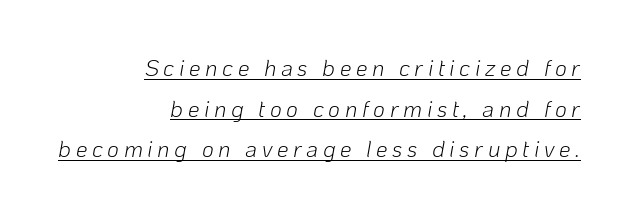
Q: Is the text bold? A: No.
Q: Is the text italic (slanted)? A: Yes, it leans right by about 10 degrees.
Q: Is the text underlined? A: Yes.
Q: How is the paragraph aligned? A: Right-aligned.
Q: Is the spacing between letters normal or unusually wide? A: Unusually wide.
